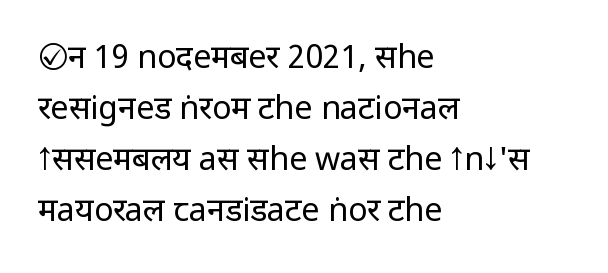
To sum up the face: it is a sans, with no serifs. Does extra space separate the letters? No, they use regular spacing. Which margin do the lines hug? The left one — the right edge is uneven. This reads as an unemphasized weight, regular at the heaviest.
